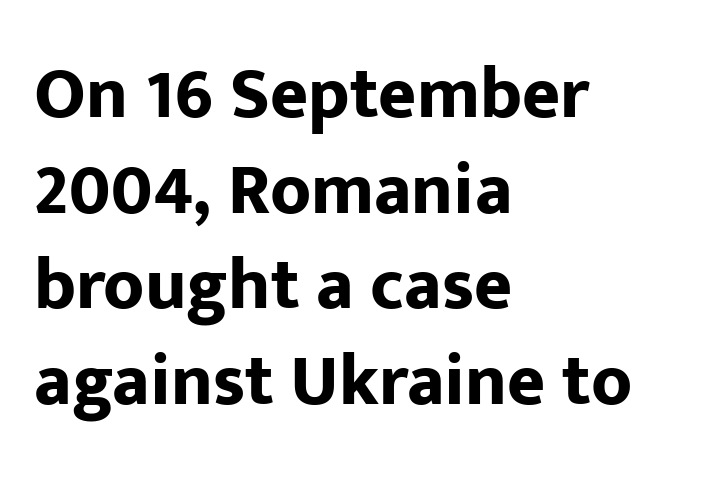
Q: Is the text bold? A: Yes.
Q: Is the text italic (slanted)? A: No, it is upright.
Q: Is the typeface a serif or a sans-serif typeface? A: Sans-serif.
Q: Is the text underlined? A: No.
Q: How is the paragraph aligned? A: Left-aligned.
Q: Is the spacing between letters normal or unusually wide? A: Normal.
Q: Is the spacing between lines tight, normal or loose? A: Normal.
Q: Width (condensed, normal, or wide)? A: Normal.
Q: Stroke contrast? A: Low.
Q: x-height? A: Medium.
Q: Monospaced? A: No.
